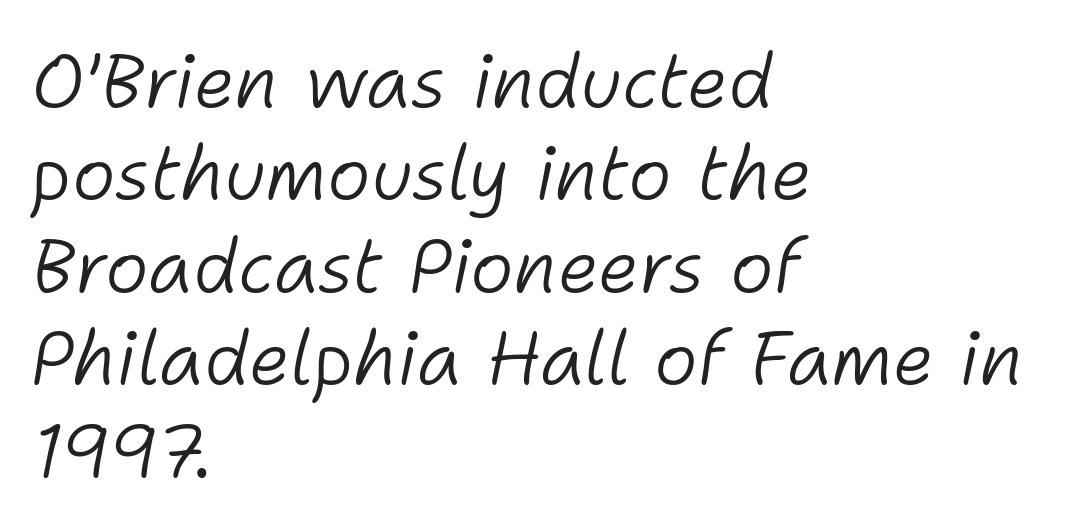
The compositor pushed each line to the left boundary. This sample has the flowing, uneven cadence of proportional lettering. Leading: standard. Stem width sits at or under what a default text font uses. Quick note: underline off.
